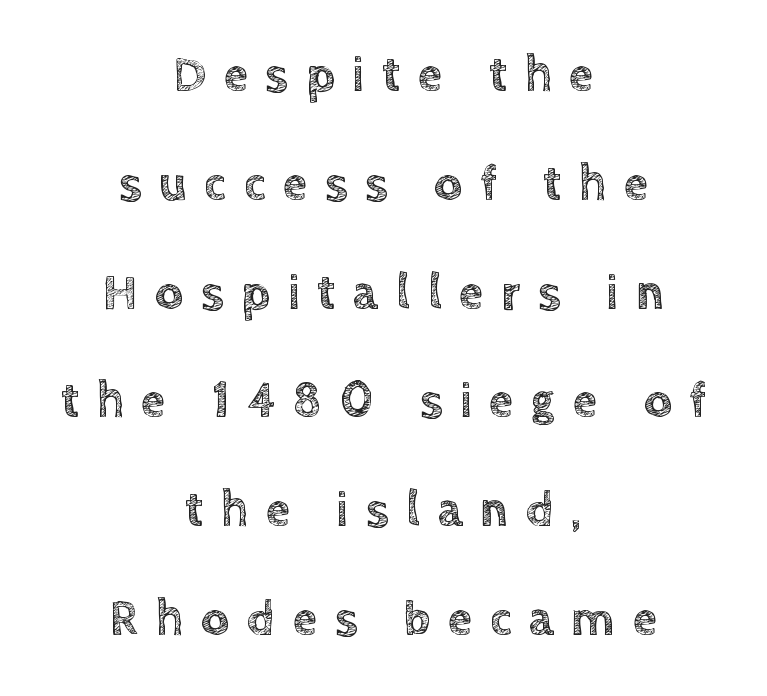
The image shows 49 px text type, upright; set centered, loose line spacing (2.22x), unusually wide letter spacing (+0.36 em), not underlined; a large x-height.
